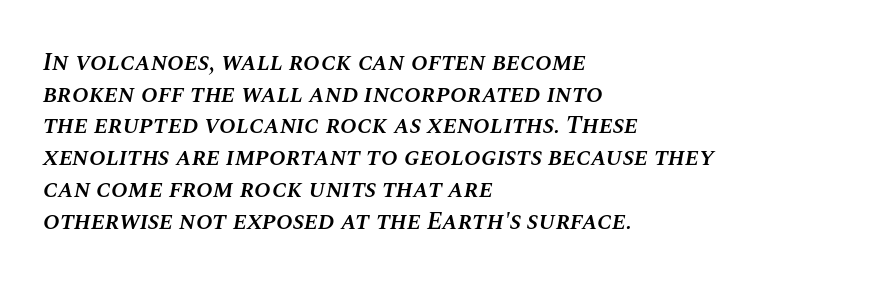
{"italic": "yes", "lean": "right", "slant_degrees": 10, "bold": "semi", "underline": "no", "align": "left", "line_spacing": "normal", "line_spacing_ratio": 1.27, "letter_spacing": "normal", "letter_spacing_em": 0.0, "glyph_px": 25}
